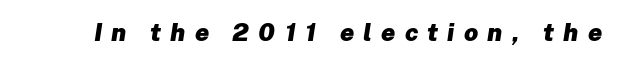
Q: Is the text bold? A: Yes.
Q: Is the text italic (slanted)? A: Yes, it leans right by about 8 degrees.
Q: Is the text underlined? A: No.
Q: Is the spacing between letters normal or unusually wide? A: Unusually wide.
